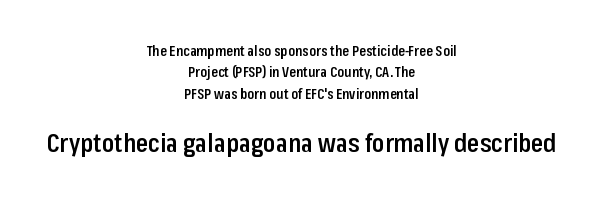
Q: Is the text bold? A: Semi-bold.
Q: Is the text italic (slanted)? A: No, it is upright.
Q: Is the text underlined? A: No.
Q: How is the paragraph aligned? A: Centered.
Q: Is the spacing between letters normal or unusually wide? A: Normal.
Q: Is the spacing between lines tight, normal or loose? A: Normal.
Q: Which block of text is set in a larger size, the first (top) or the second (bottom)? A: The second (bottom) one.
